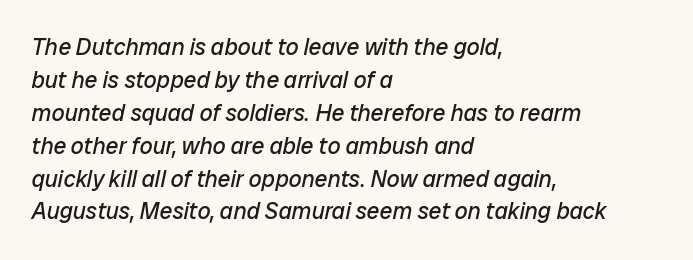
Q: Is the text bold? A: No.
Q: Is the text italic (slanted)? A: Yes, it leans right by about 12 degrees.
Q: Is the text underlined? A: No.
Q: How is the paragraph aligned? A: Left-aligned.
Q: Is the spacing between letters normal or unusually wide? A: Normal.
Q: Is the spacing between lines tight, normal or loose? A: Normal.
